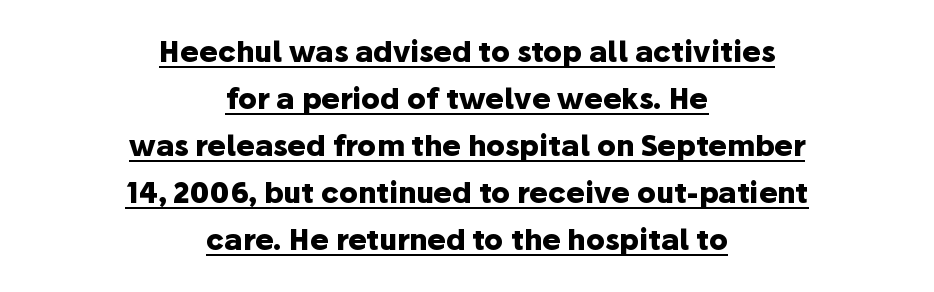
The image shows 28 px heavy sans-serif type, upright; set centered, normal line spacing (1.68x), normal letter spacing, underlined; low stroke contrast and a medium x-height.
